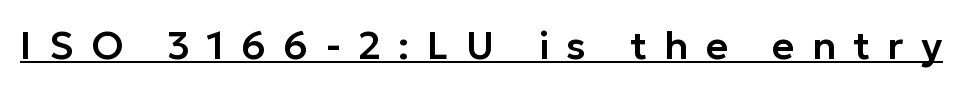
These lines are rendered in a variable-pitch font. Students, note that the glyphs here are deliberately spaced far apart. Tall strokes in this sample are plumb rather than angled. This rendering features underlined lettering. This rendering employs a face without finishing strokes, i.e., a sans-serif.
